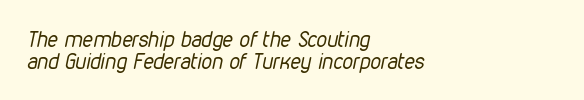
Tall strokes in this sample are angled rather than plumb. The area under the type is left untouched. The ragged edge is on the right, which tells us the setting is flush left. On a weight scale, this lands at 450 or below. Cramped leading. The passage shown has conventional tracking throughout.
